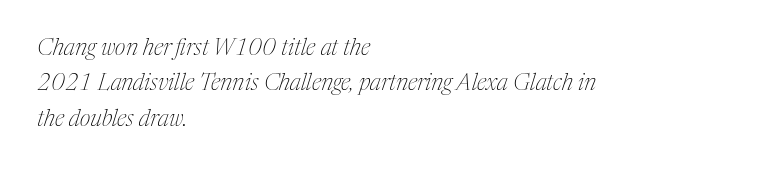
A light-to-regular cut is what we see here. What stands out about the letter spacing? Nothing — it is the standard amount. Characters are canted at an angle relative to the baseline's perpendicular. The line-height multiplier appears to be the usual default. The rag falls on the right side of this text block. The words here are not underlined.
